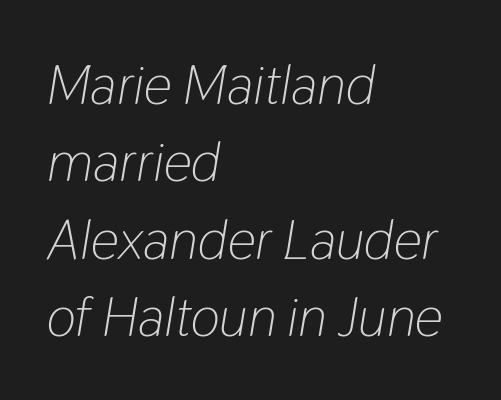
{"italic": "yes", "lean": "right", "slant_degrees": 9, "bold": "no", "weight": "light", "width": "condensed", "stroke_contrast": "low", "x_height": "medium", "monospaced": "no", "underline": "no", "align": "left", "line_spacing": "normal", "line_spacing_ratio": 1.38, "letter_spacing": "normal", "letter_spacing_em": 0.0, "glyph_px": 56}
